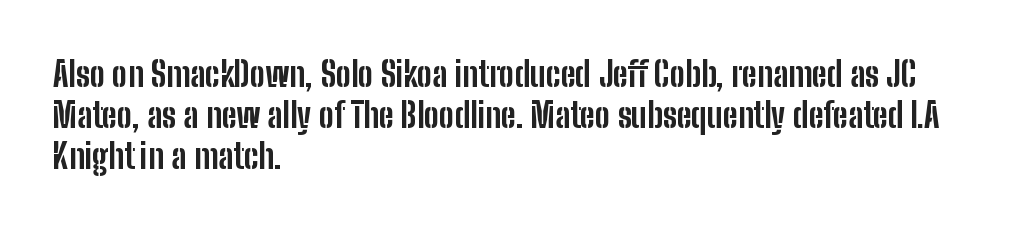
The image shows 34 px bold, condensed sans-serif type, upright; set left-aligned, line spacing 1.21x, normal letter spacing, not underlined; low stroke contrast and a medium x-height.
